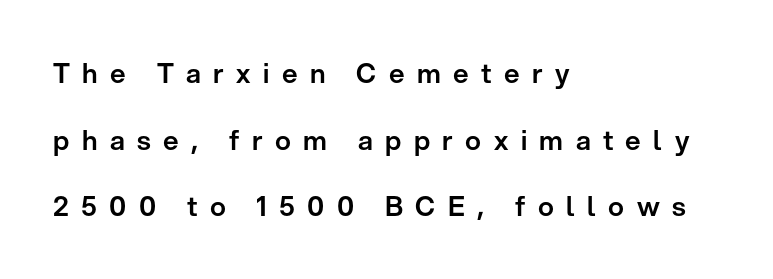
{"italic": "no", "underline": "no", "align": "left", "line_spacing": "loose", "line_spacing_ratio": 2.47, "letter_spacing": "wide", "letter_spacing_em": 0.46, "glyph_px": 27}
